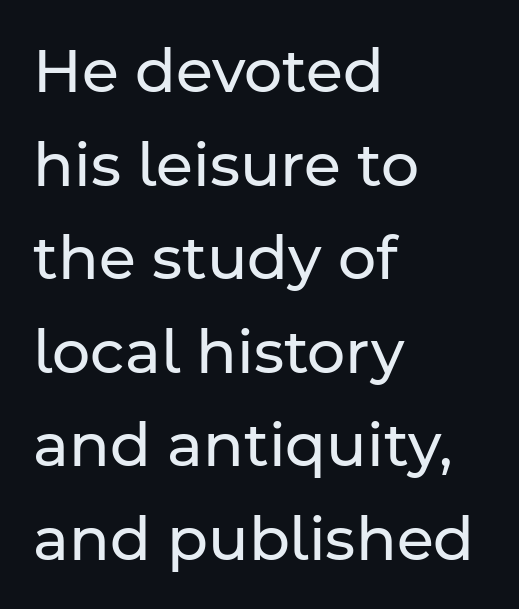
Alignment: flush left. Here the designer chose a conventional face with non-uniform glyph widths. The typeface chosen for these lines omits serifs. Look at the tracking — it's just the regular setting, nothing added. Regarding leading, the lines here are spaced in the standard way.
